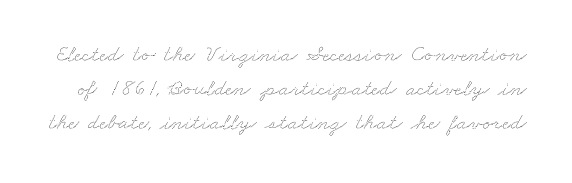
{"underline": "no", "line_spacing": "normal", "line_spacing_ratio": 1.48, "letter_spacing": "normal", "letter_spacing_em": 0.0, "glyph_px": 23}
